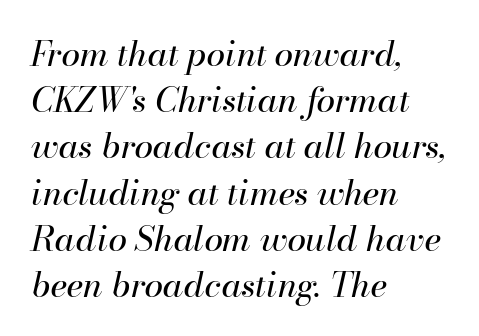
Regular leading. The type is set solid horizontally, with unmodified tracking. Is this a fixed-width face? No — the glyphs have proportional, varying widths. Short and long lines alike share a common starting point at left.
